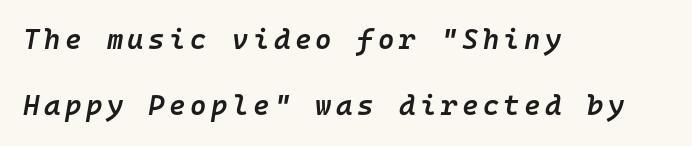
The image shows 28 px semibold type, italic (leaning right), monospaced; set left-aligned, loose line spacing (2.37x), not underlined; low stroke contrast and a medium x-height.
